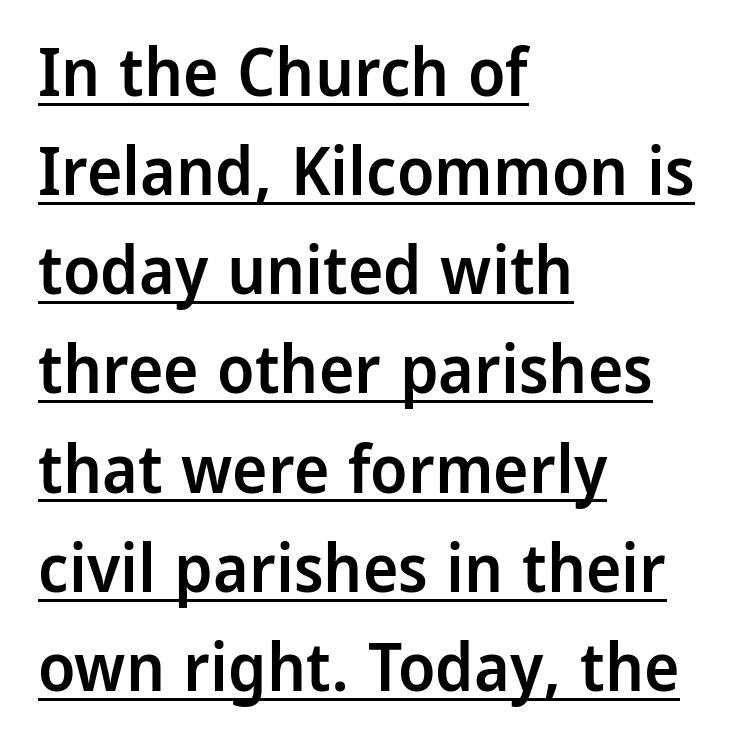
Q: Is the text bold? A: Semi-bold.
Q: Is the text italic (slanted)? A: No, it is upright.
Q: Is the typeface a serif or a sans-serif typeface? A: Sans-serif.
Q: Is the text underlined? A: Yes.
Q: How is the paragraph aligned? A: Left-aligned.
Q: Is the spacing between letters normal or unusually wide? A: Normal.
Q: Is the spacing between lines tight, normal or loose? A: Normal.
Q: Width (condensed, normal, or wide)? A: Normal.
Q: Stroke contrast? A: Low.
Q: x-height? A: Medium.
Q: Monospaced? A: No.
